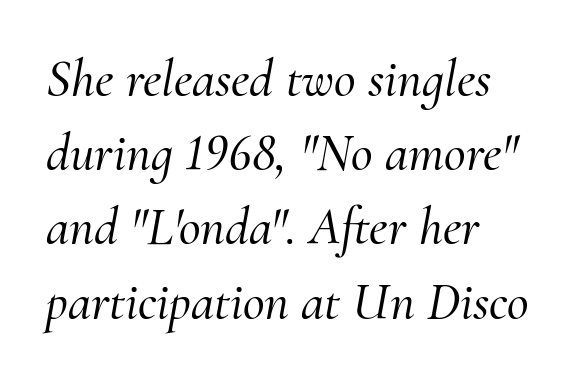
Q: Is the text italic (slanted)? A: Yes, it leans right by about 10 degrees.
Q: Is the typeface a serif or a sans-serif typeface? A: Serif.
Q: Is the text underlined? A: No.
Q: How is the paragraph aligned? A: Left-aligned.
Q: Is the spacing between letters normal or unusually wide? A: Normal.
Q: Is the spacing between lines tight, normal or loose? A: Normal.
Q: Width (condensed, normal, or wide)? A: Normal.
Q: Stroke contrast? A: Medium.
Q: x-height? A: Small.
Q: Monospaced? A: No.
